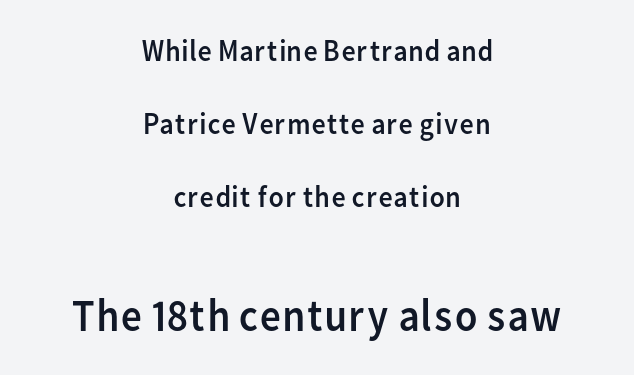
The image shows 46 px regular-weight sans-serif type, upright; set centered, loose line spacing (2.35x), normal letter spacing, not underlined; the second (bottom) block is 1.48x larger; low stroke contrast and a medium x-height.
